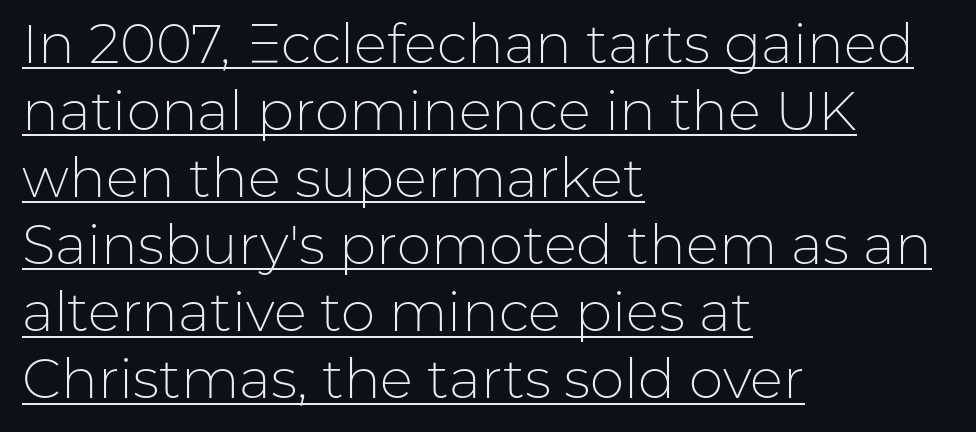
The image shows 55 px light sans-serif type, upright; set left-aligned, line spacing 1.22x, normal letter spacing, underlined; low stroke contrast and a medium x-height.
